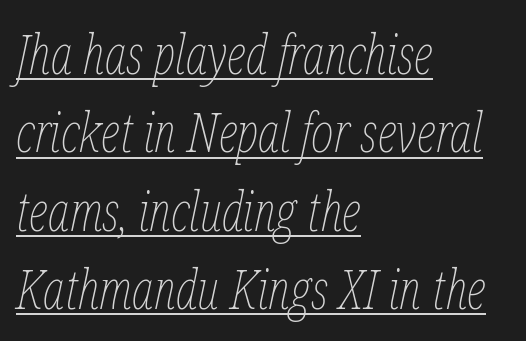
Is the block centered? No — it sits flush against the left margin. The letters advance in unequal steps, a hallmark of proportional type. Each new line begins a customary step beneath the previous one. If you drew a line through each stem, it would be angled.
